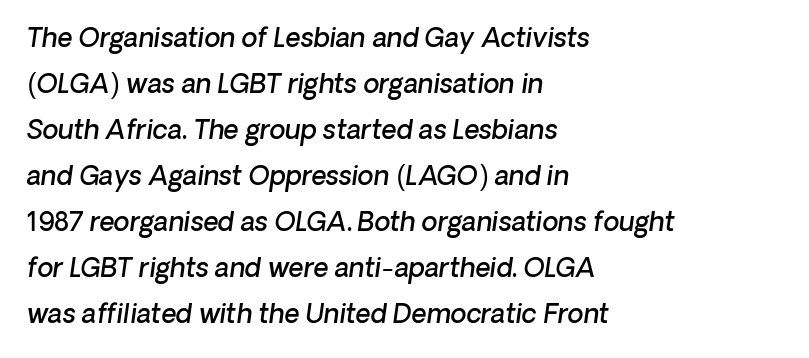
The image shows 26 px text type; set left-aligned, line spacing 1.77x, normal letter spacing, not underlined.
